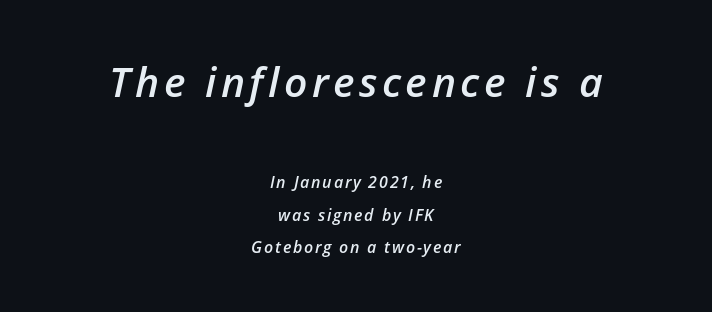
Q: Is the text bold? A: Semi-bold.
Q: Is the text italic (slanted)? A: Yes, it leans right by about 12 degrees.
Q: Is the text underlined? A: No.
Q: How is the paragraph aligned? A: Centered.
Q: Is the spacing between lines tight, normal or loose? A: Loose.
Q: Which block of text is set in a larger size, the first (top) or the second (bottom)? A: The first (top) one.
Q: Width (condensed, normal, or wide)? A: Normal.
Q: Stroke contrast? A: Low.
Q: x-height? A: Medium.
Q: Monospaced? A: No.
